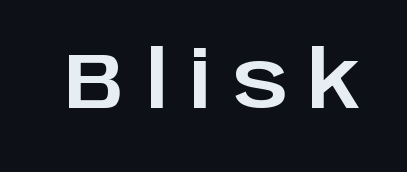
Words appear elongated and porous because spacing is wide. No italicization has been applied; the sample stays upright. Character widths vary here, with narrow letters taking less room than wide ones. To sum up the face: it is a sans, with no serifs.
